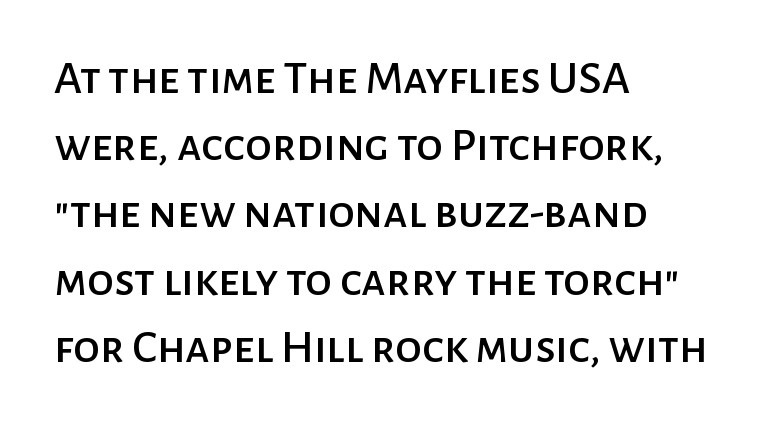
{"serif": "no", "italic": "no", "width": "normal", "stroke_contrast": "low", "x_height": "medium", "monospaced": "no", "underline": "no", "align": "left", "line_spacing": "normal", "line_spacing_ratio": 1.4, "letter_spacing": "normal", "letter_spacing_em": 0.0, "glyph_px": 48}
